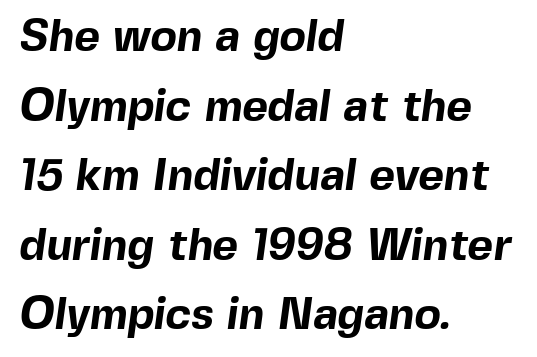
Q: Is the text bold? A: Yes.
Q: Is the typeface a serif or a sans-serif typeface? A: Sans-serif.
Q: Is the text underlined? A: No.
Q: How is the paragraph aligned? A: Left-aligned.
Q: Is the spacing between letters normal or unusually wide? A: Normal.
Q: Is the spacing between lines tight, normal or loose? A: Normal.
Q: Width (condensed, normal, or wide)? A: Normal.
Q: x-height? A: Medium.
Q: Monospaced? A: No.
